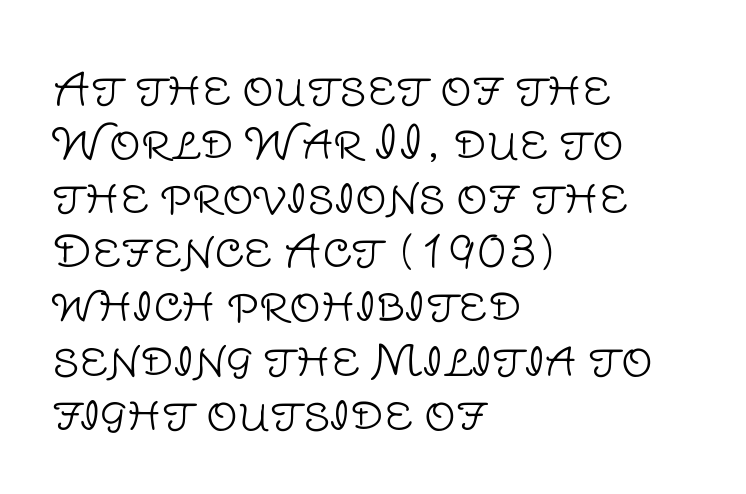
{"serif": "no", "bold": "no", "weight": "light", "width": "normal", "stroke_contrast": "low", "x_height": "large", "monospaced": "no", "underline": "no", "align": "left", "line_spacing_ratio": 1.23, "letter_spacing": "normal", "letter_spacing_em": 0.0, "glyph_px": 44}
